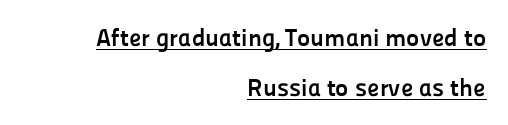
Loosely led — the rows are spread out. Characters remain perfectly vertical along every line. The lines in this sample share a right terminus and differ only in where they begin. Students, note that the glyphs here touch the page at normal intervals. The string is rendered with underlining switched on.
